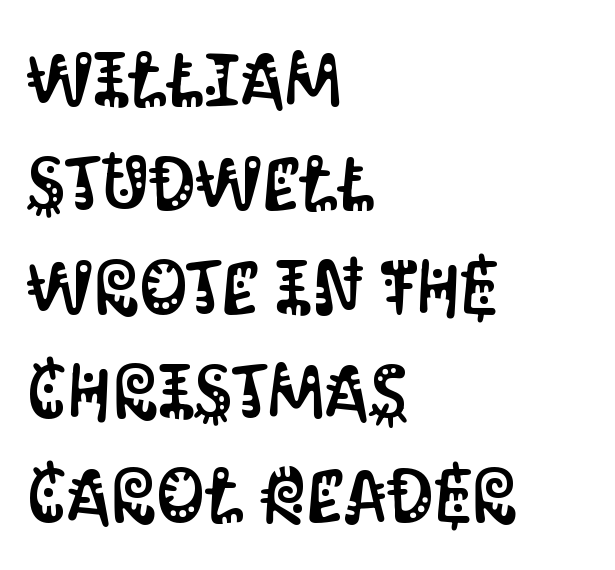
The image shows 76 px condensed sans-serif type, upright; set left-aligned, normal line spacing (1.37x), normal letter spacing, not underlined; medium stroke contrast and a large x-height.
